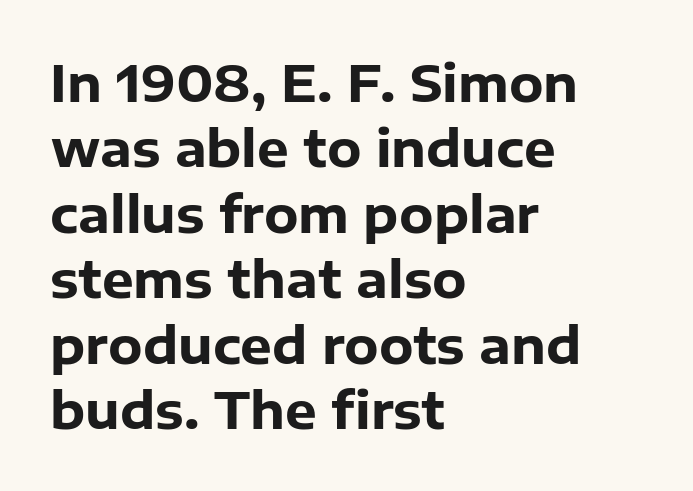
{"serif": "no", "italic": "no", "bold": "yes", "weight": "heavy", "width": "normal", "stroke_contrast": "low", "x_height": "medium", "monospaced": "no", "underline": "no", "align": "left", "line_spacing": "normal", "line_spacing_ratio": 1.31, "letter_spacing": "normal", "letter_spacing_em": 0.0, "glyph_px": 50}
